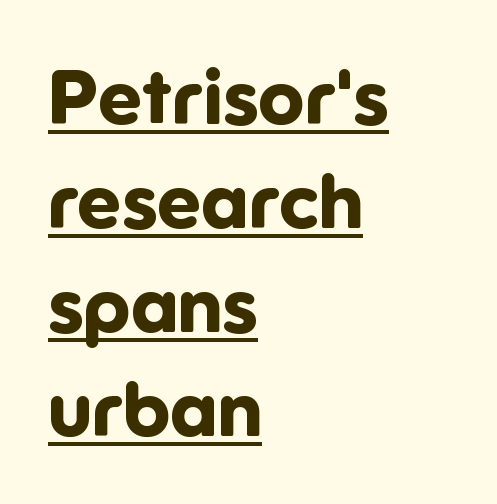
Q: Is the text bold? A: Yes.
Q: Is the text italic (slanted)? A: No, it is upright.
Q: Is the typeface a serif or a sans-serif typeface? A: Sans-serif.
Q: Is the text underlined? A: Yes.
Q: How is the paragraph aligned? A: Left-aligned.
Q: Is the spacing between letters normal or unusually wide? A: Normal.
Q: Is the spacing between lines tight, normal or loose? A: Normal.
Q: Width (condensed, normal, or wide)? A: Normal.
Q: Stroke contrast? A: Low.
Q: x-height? A: Medium.
Q: Monospaced? A: No.
